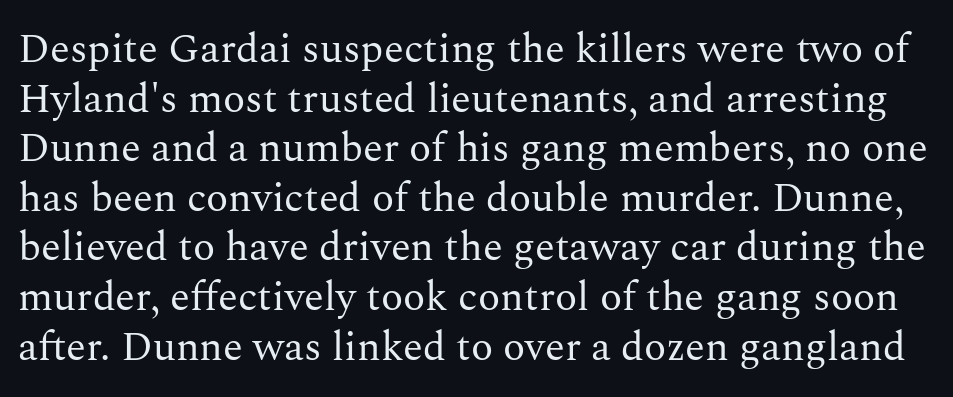
The image shows 41 px regular-weight serif type, upright; set line spacing 1.21x, normal letter spacing, not underlined; medium stroke contrast and a medium x-height.
